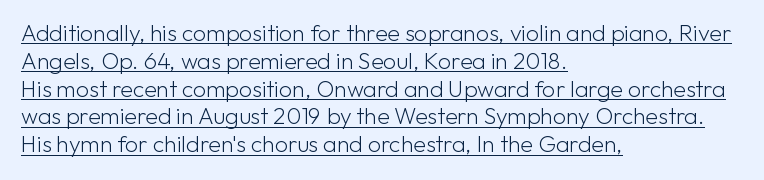
Q: Is the text bold? A: No.
Q: Is the text italic (slanted)? A: No, it is upright.
Q: Is the text underlined? A: Yes.
Q: How is the paragraph aligned? A: Left-aligned.
Q: Is the spacing between letters normal or unusually wide? A: Normal.
